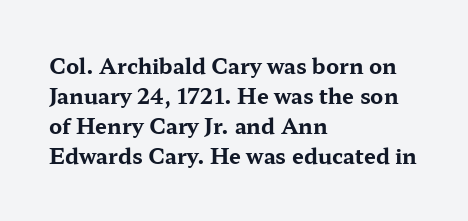
The font's upright variant was chosen for this text. These lines keep a tight, regular rhythm from letter to letter. Notice how thick the strokes are: this is what a full bold looks like. These lines sit exactly where default settings would place them.
